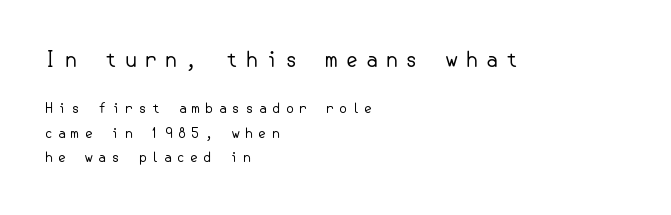
The image shows 21 px text type, upright; set left-aligned, line spacing 1.74x, unusually wide letter spacing (+0.33 em), not underlined; the first (top) block is 1.5x larger.
